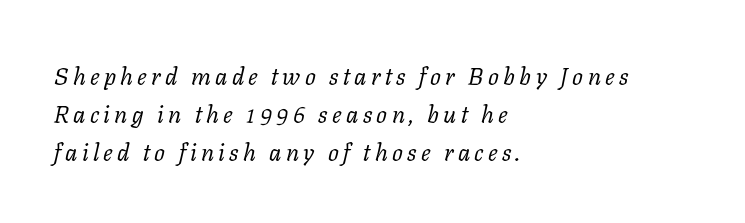
{"italic": "yes", "lean": "right", "slant_degrees": 11, "bold": "no", "underline": "no", "align": "left", "line_spacing": "normal", "line_spacing_ratio": 1.58, "glyph_px": 24}
